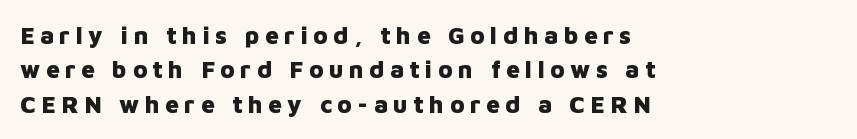
Line beginnings align vertically; line endings do not. Each glyph is drawn with heavy, bold strokes. Glyph-to-glyph distance is far greater than everyday printed text. Does the lettering tilt? It doesn't — this is upright.
